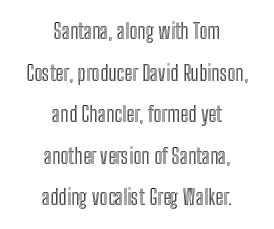
Style check: upright. Is the block centered? Yes — each line is placed symmetrically about the middle. The gap between lines stays unmarked. Students, observe: this is what heavily led, spacious text looks like. The line texture is even and compact thanks to regular tracking.
